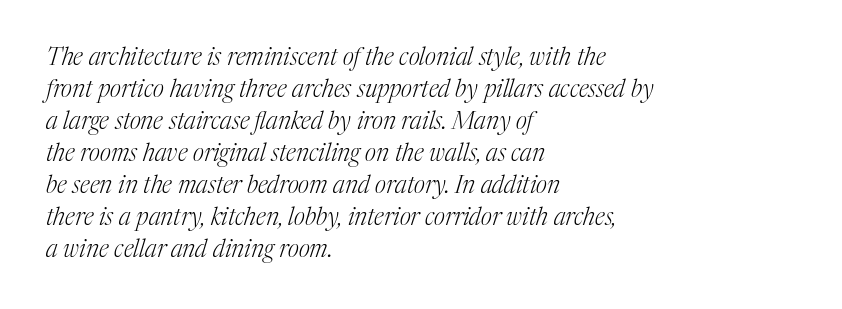
{"italic": "yes", "lean": "right", "slant_degrees": 17, "bold": "no", "underline": "no", "align": "left", "line_spacing": "normal", "line_spacing_ratio": 1.33, "letter_spacing": "normal", "letter_spacing_em": 0.0, "glyph_px": 24}
